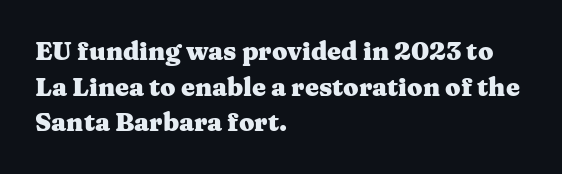
Q: Is the text bold? A: Yes.
Q: Is the text italic (slanted)? A: No, it is upright.
Q: Is the text underlined? A: No.
Q: How is the paragraph aligned? A: Left-aligned.
Q: Is the spacing between letters normal or unusually wide? A: Normal.
Q: Is the spacing between lines tight, normal or loose? A: Normal.
